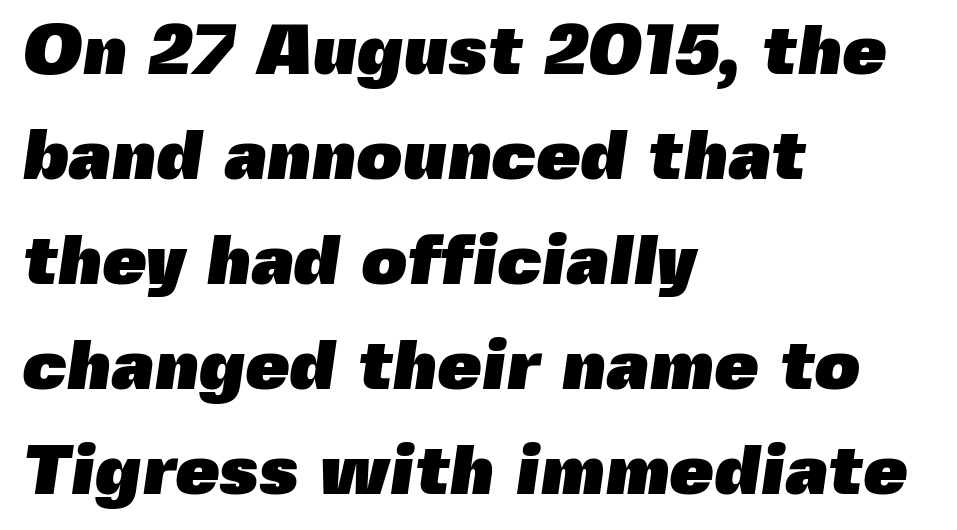
{"serif": "no", "bold": "yes", "weight": "heavy", "width": "normal", "x_height": "medium", "monospaced": "no", "underline": "no", "align": "left", "line_spacing": "normal", "line_spacing_ratio": 1.48, "letter_spacing": "normal", "letter_spacing_em": 0.0, "glyph_px": 71}
